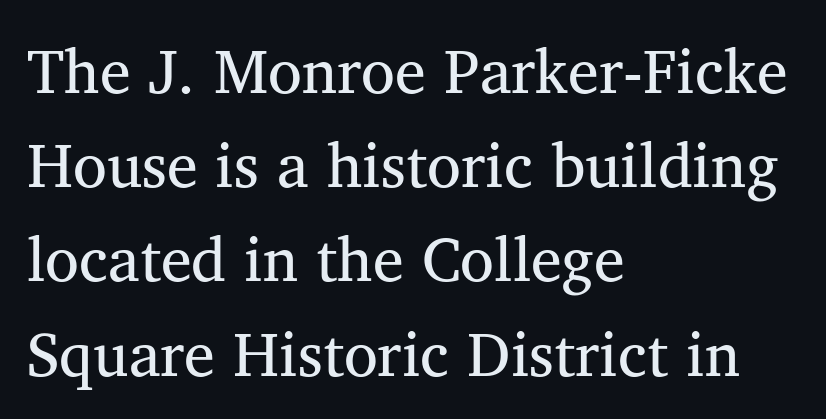
{"serif": "yes", "italic": "no", "bold": "no", "weight": "regular", "width": "normal", "stroke_contrast": "medium", "x_height": "medium", "monospaced": "no", "underline": "no", "align": "left", "line_spacing": "normal", "line_spacing_ratio": 1.52, "letter_spacing": "normal", "letter_spacing_em": 0.0, "glyph_px": 62}
